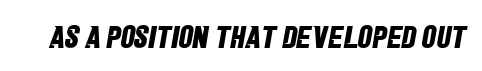
Each letter keeps its own natural width here, so spacing adapts to shape. Nobody touched the tracking dial on this one. What kind of face is this? One without serifs — a sans. The space beneath each line is pristine and unruled.
